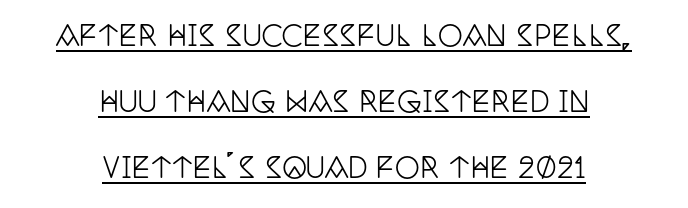
{"serif": "yes", "italic": "no", "width": "condensed", "stroke_contrast": "low", "x_height": "large", "monospaced": "no", "underline": "yes", "align": "center", "line_spacing": "loose", "line_spacing_ratio": 2.36, "letter_spacing": "normal", "letter_spacing_em": 0.0, "glyph_px": 28}
